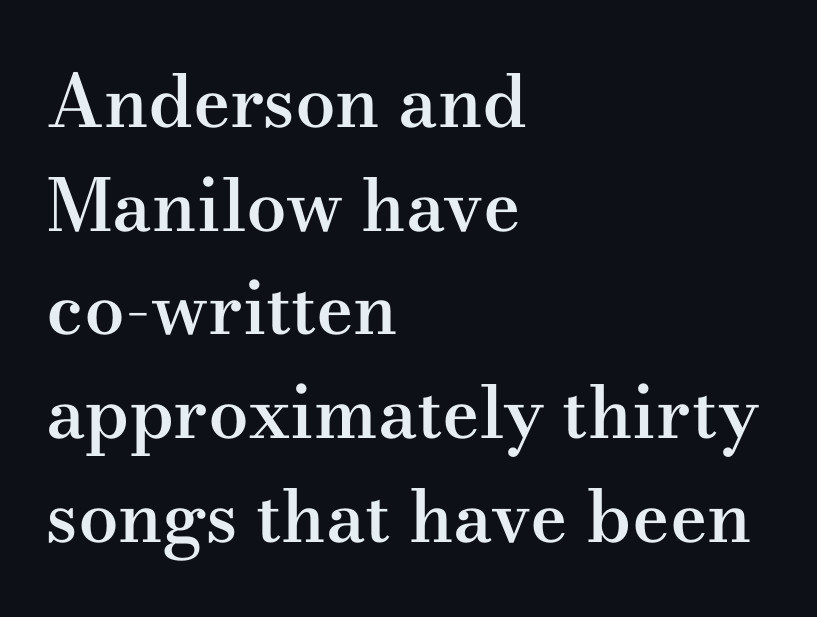
{"serif": "yes", "italic": "no", "bold": "semi", "weight": "semibold", "width": "wide", "stroke_contrast": "medium", "x_height": "small", "monospaced": "no", "underline": "no", "align": "left", "line_spacing": "normal", "line_spacing_ratio": 1.44, "letter_spacing": "normal", "letter_spacing_em": 0.0, "glyph_px": 72}
